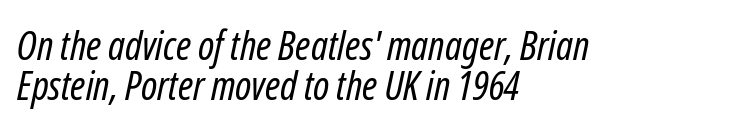
Q: Is the text bold? A: No.
Q: Is the text italic (slanted)? A: Yes, it leans right by about 12 degrees.
Q: Is the text underlined? A: No.
Q: How is the paragraph aligned? A: Left-aligned.
Q: Is the spacing between letters normal or unusually wide? A: Normal.
Q: Is the spacing between lines tight, normal or loose? A: Tight.
Q: Width (condensed, normal, or wide)? A: Condensed.
Q: Stroke contrast? A: Low.
Q: x-height? A: Medium.
Q: Monospaced? A: No.
